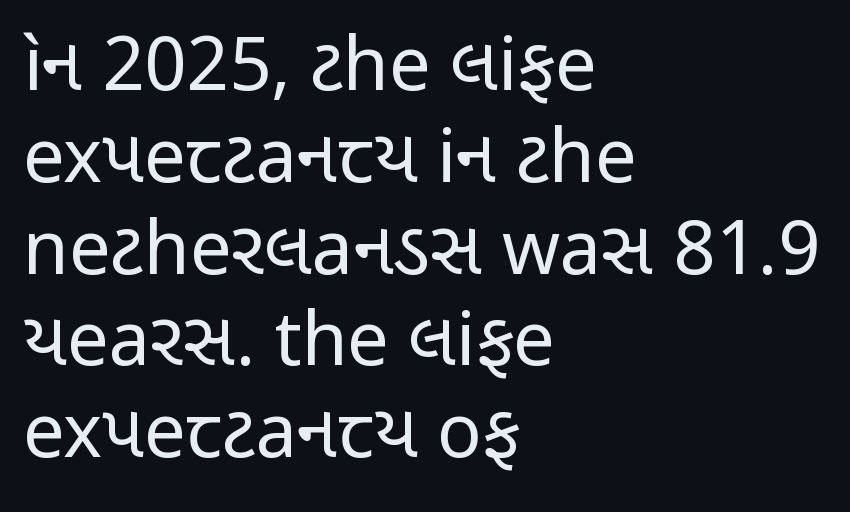
Q: Is the text bold? A: No.
Q: Is the text italic (slanted)? A: No, it is upright.
Q: Is the typeface a serif or a sans-serif typeface? A: Sans-serif.
Q: Is the text underlined? A: No.
Q: How is the paragraph aligned? A: Left-aligned.
Q: Is the spacing between letters normal or unusually wide? A: Normal.
Q: Width (condensed, normal, or wide)? A: Condensed.
Q: Stroke contrast? A: Low.
Q: x-height? A: Medium.
Q: Monospaced? A: No.
